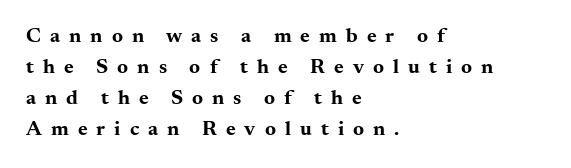
{"italic": "no", "bold": "yes", "underline": "no", "align": "left", "line_spacing": "normal", "line_spacing_ratio": 1.48, "letter_spacing": "wide", "letter_spacing_em": 0.43, "glyph_px": 21}
